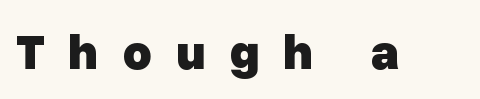
The font is running at its bold setting. Each row of text sits above clean, open space. A typesetter would label this face a sans. Note the varied advance widths — an 'i' is clearly narrower than an 'm'. Inter-character spacing is expanded well beyond the font's built-in metrics. Vertical strokes here are truly vertical.
